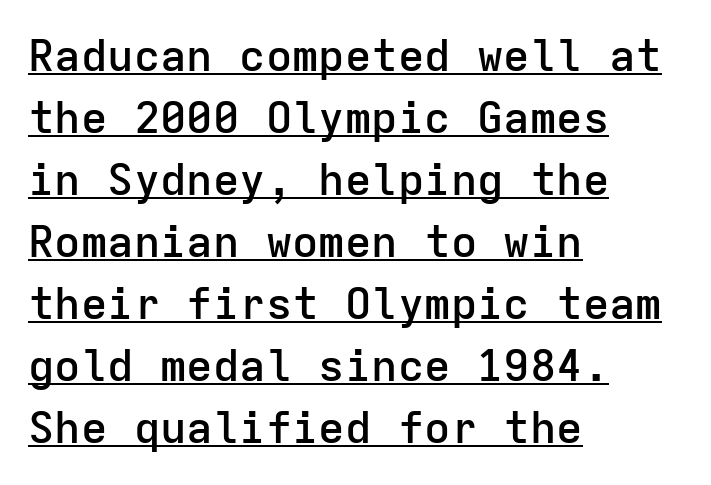
{"serif": "no", "italic": "no", "bold": "semi", "weight": "semibold", "width": "normal", "stroke_contrast": "low", "x_height": "medium", "monospaced": "yes", "underline": "yes", "align": "left", "line_spacing": "normal", "line_spacing_ratio": 1.41, "letter_spacing": "normal", "letter_spacing_em": 0.0, "glyph_px": 44}
